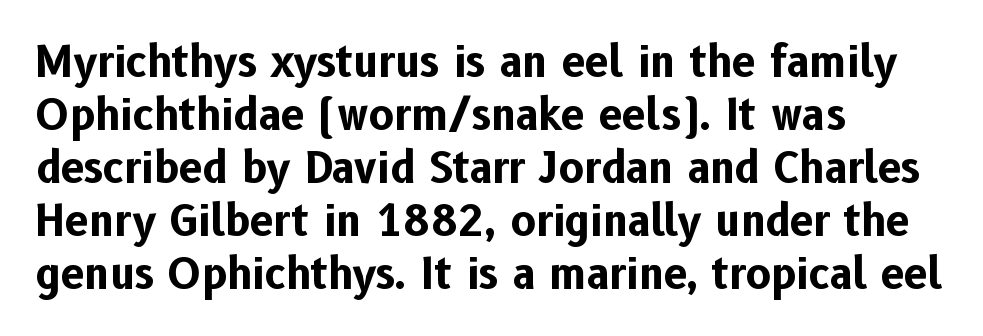
If you measured baseline to baseline, you'd find a middling distance. Do the characters align in a grid? No, the font is proportional. The characters display no serif detailing; their extremities are plain. No italicization has been applied; the sample stays upright.
